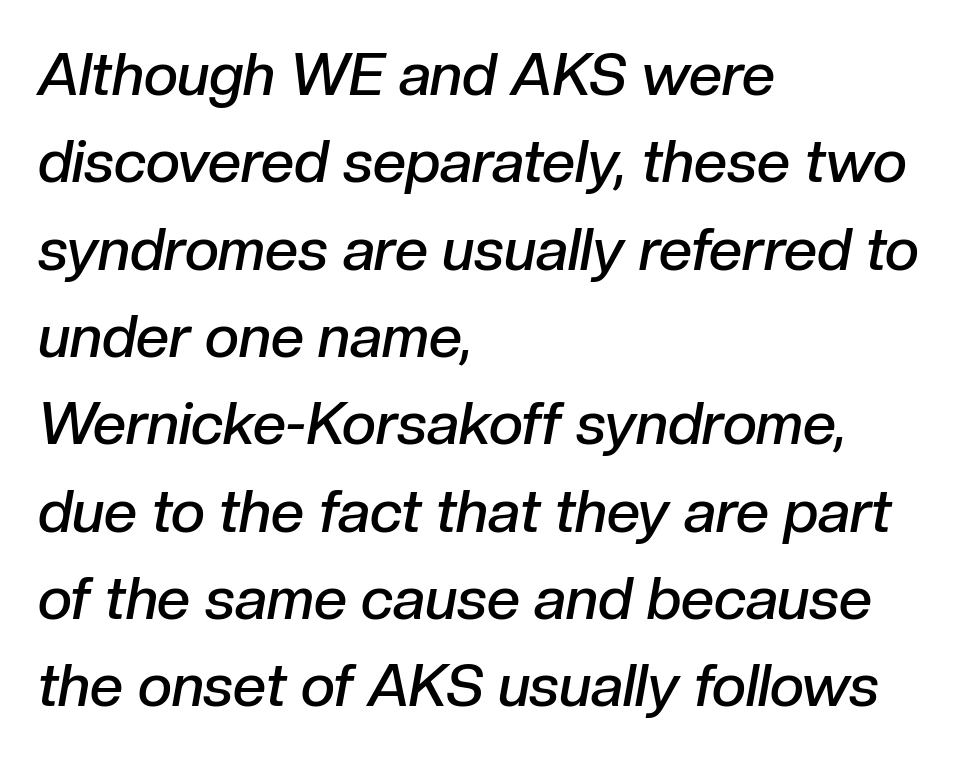
The paragraph has a hard left edge and a soft right edge. Observe the lean: these are italic letterforms. The strip under each line holds only bare page. Tracking here is standard; glyphs follow each other at the usual distance. Honestly, the row spacing looks completely unremarkable. The face used here is a semibold: visibly heavier than regular, lighter than bold.
